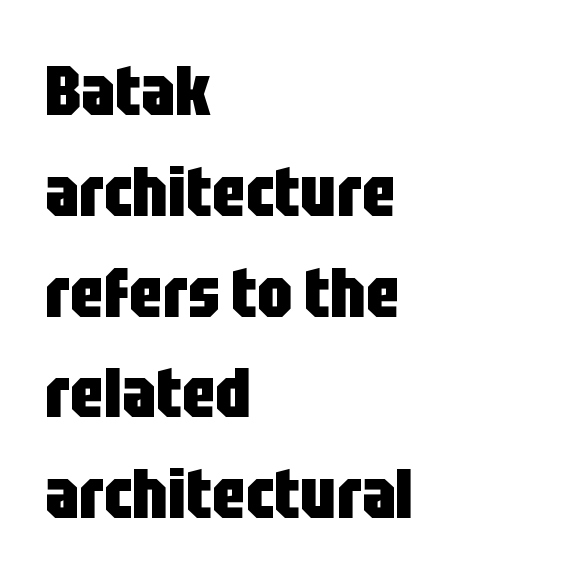
The image shows 70 px heavy, condensed sans-serif type, upright; set left-aligned, normal line spacing (1.44x), normal letter spacing, not underlined; low stroke contrast and a large x-height.
